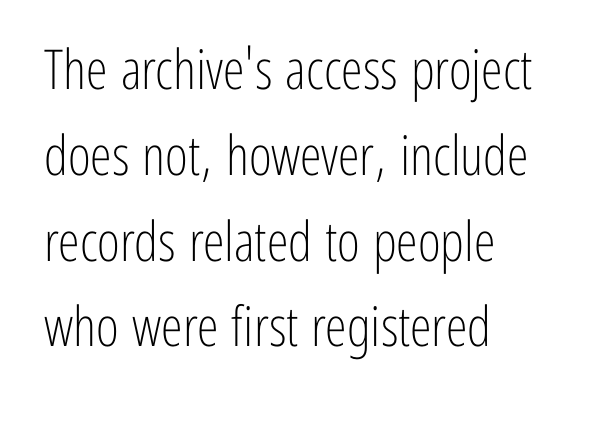
The image shows 55 px light, condensed sans-serif type, upright; set left-aligned, normal line spacing (1.56x), normal letter spacing, not underlined; low stroke contrast and a medium x-height.
